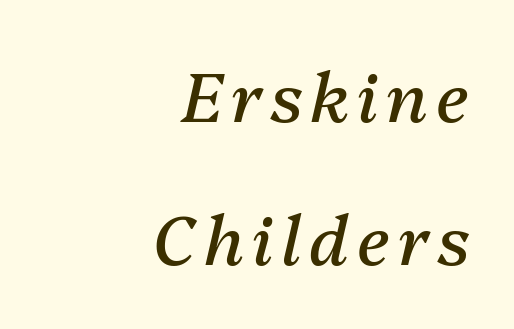
Q: Is the text bold? A: No.
Q: Is the text italic (slanted)? A: Yes, it leans right by about 13 degrees.
Q: Is the text underlined? A: No.
Q: How is the paragraph aligned? A: Right-aligned.
Q: Is the spacing between lines tight, normal or loose? A: Loose.
Q: Width (condensed, normal, or wide)? A: Normal.
Q: Stroke contrast? A: Medium.
Q: x-height? A: Medium.
Q: Monospaced? A: No.
